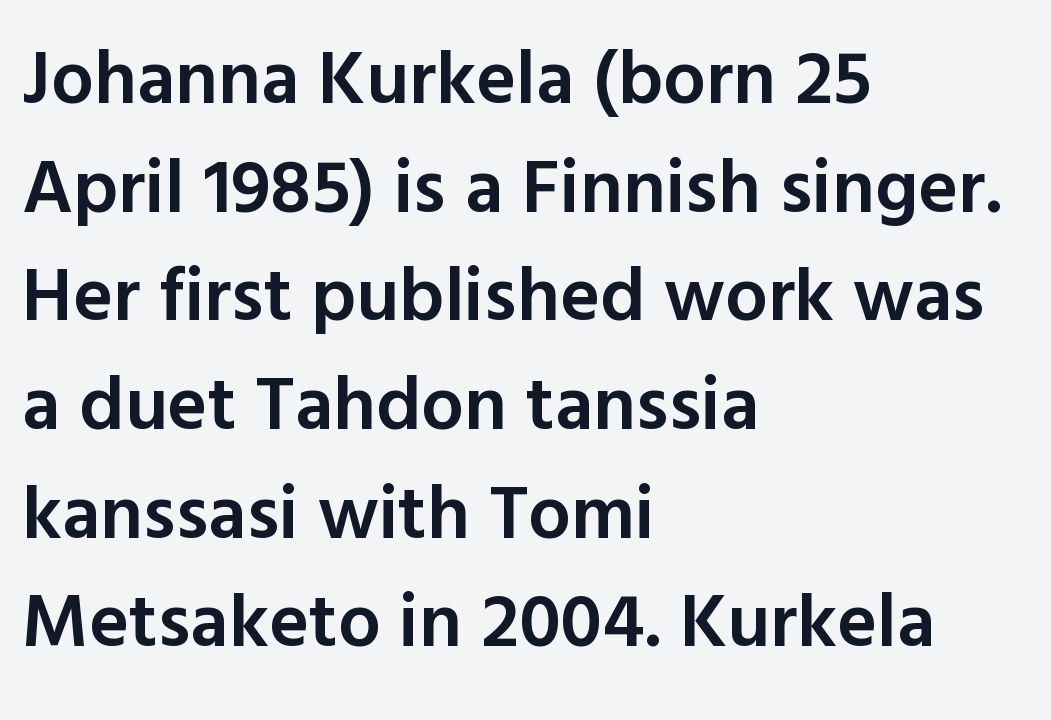
The image shows 76 px semibold sans-serif type, upright; set left-aligned, normal line spacing (1.43x), normal letter spacing, not underlined; a medium x-height.
